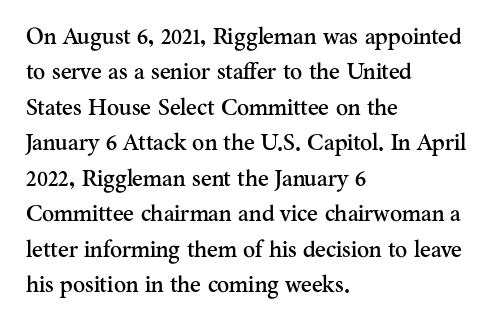
The image shows 23 px text type, upright; set left-aligned, normal line spacing (1.54x), normal letter spacing, not underlined.
